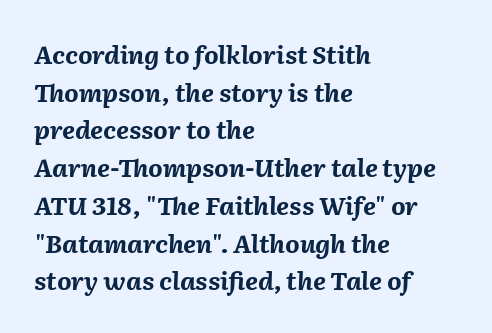
Typeset ragged right — the left edge is the straight one. The rows are spaced the way most documents space them. The space beneath each line is pristine and unruled. Short note: letters normally spaced. Tall strokes in this sample are angled rather than plumb. This is heavy type, rendered in bold.
